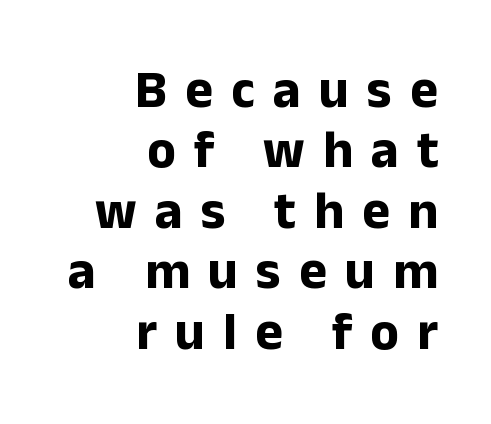
Does the copy run flush right? Yes — the right margin is perfectly even. In terms of letterform style, serifs are entirely absent. This is roman type, the default non-slanted kind. Compared with an ordinary text face, these strokes are far heavier — a full bold. Short note: letters widely spaced.
